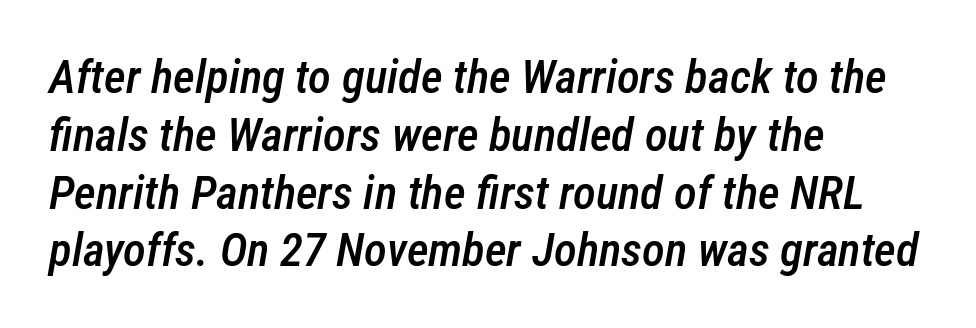
{"italic": "yes", "lean": "right", "slant_degrees": 12, "bold": "semi", "weight": "semibold", "width": "condensed", "stroke_contrast": "low", "x_height": "medium", "monospaced": "no", "underline": "no", "align": "left", "line_spacing_ratio": 1.23, "letter_spacing": "normal", "letter_spacing_em": 0.0, "glyph_px": 47}
